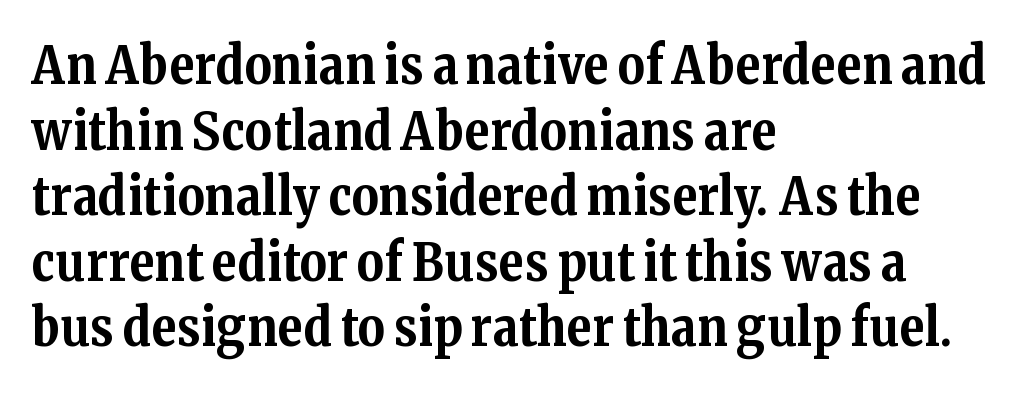
The image shows 52 px bold serif type, upright; set left-aligned, normal line spacing (1.26x), normal letter spacing, not underlined; medium stroke contrast and a medium x-height.
